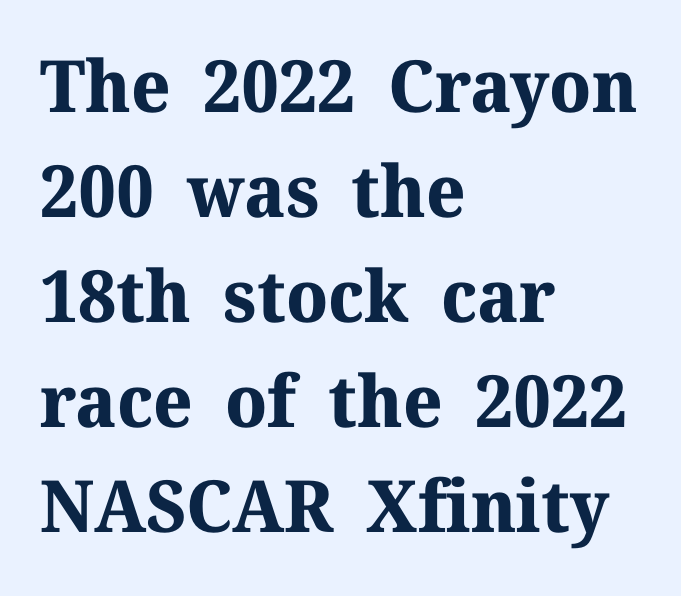
The image shows 72 px bold serif type, upright; set left-aligned, normal line spacing (1.46x), normal letter spacing, not underlined; medium stroke contrast and a medium x-height.
